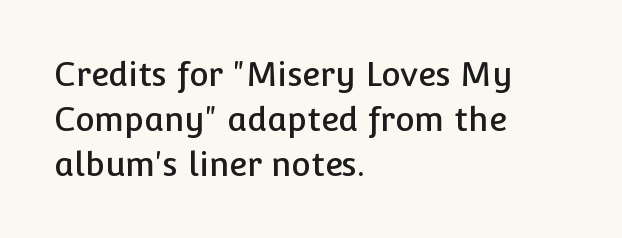
The image shows 33 px sans-serif type, upright; set left-aligned, normal line spacing (1.36x), normal letter spacing, not underlined; low stroke contrast and a medium x-height.
